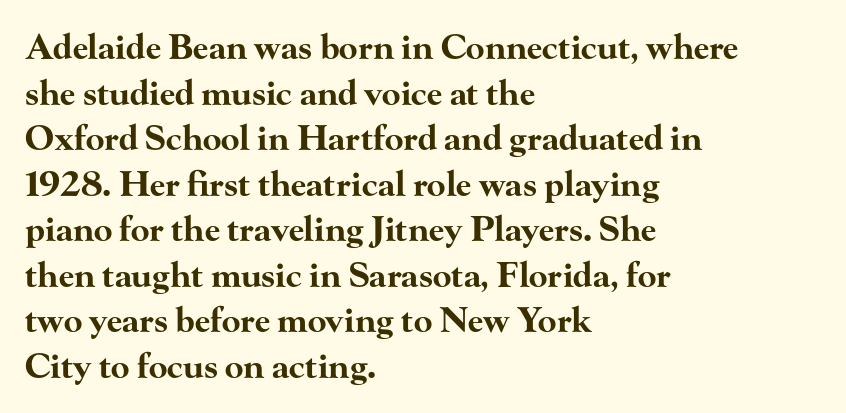
The image shows 34 px bold, wide serif type, upright; set left-aligned, normal line spacing (1.34x), normal letter spacing, not underlined; high stroke contrast and a small x-height.
